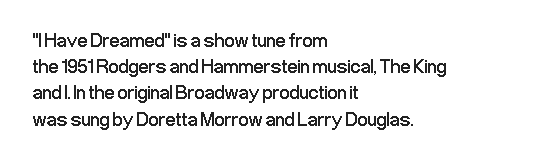
Q: Is the text bold? A: No.
Q: Is the text italic (slanted)? A: No, it is upright.
Q: Is the text underlined? A: No.
Q: How is the paragraph aligned? A: Left-aligned.
Q: Is the spacing between letters normal or unusually wide? A: Normal.
Q: Is the spacing between lines tight, normal or loose? A: Normal.
